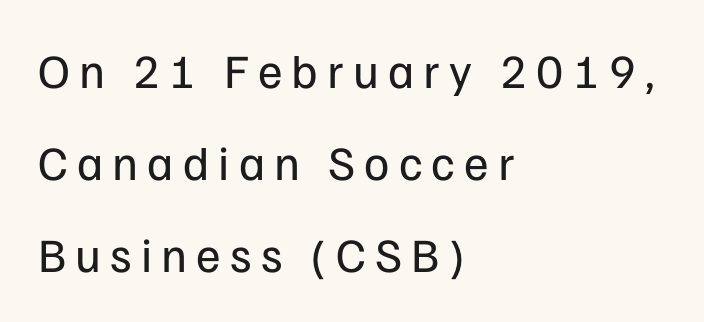
The image shows 48 px regular-weight sans-serif type, upright; set left-aligned, loose line spacing (1.92x), not underlined; low stroke contrast and a medium x-height.
